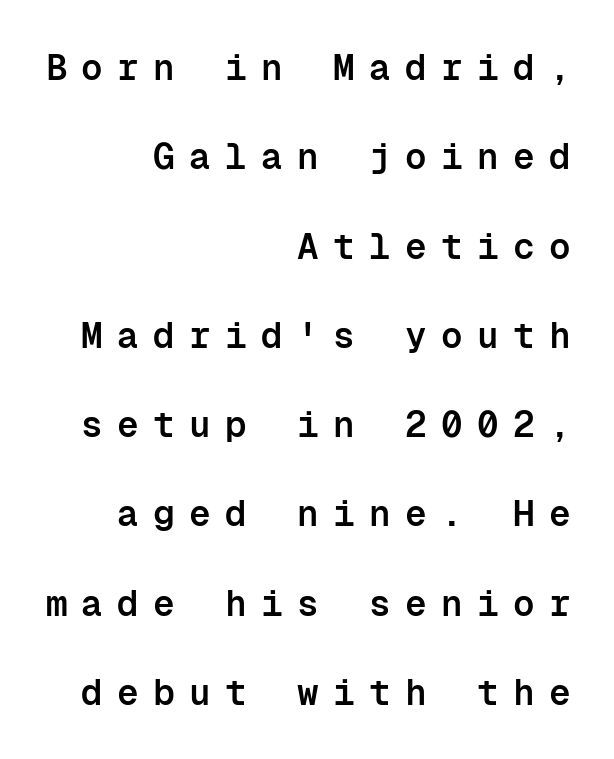
{"serif": "no", "italic": "no", "bold": "semi", "weight": "semibold", "width": "normal", "stroke_contrast": "low", "x_height": "medium", "monospaced": "yes", "underline": "no", "align": "right", "line_spacing": "loose", "line_spacing_ratio": 2.48, "letter_spacing": "wide", "letter_spacing_em": 0.4, "glyph_px": 36}
